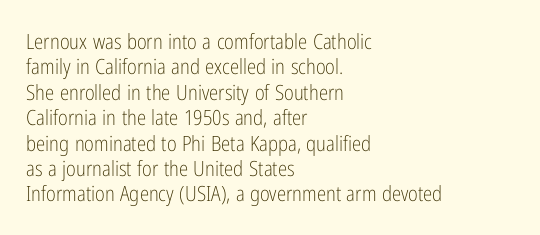
Q: Is the text bold? A: No.
Q: Is the text italic (slanted)? A: No, it is upright.
Q: Is the text underlined? A: No.
Q: How is the paragraph aligned? A: Left-aligned.
Q: Is the spacing between letters normal or unusually wide? A: Normal.
